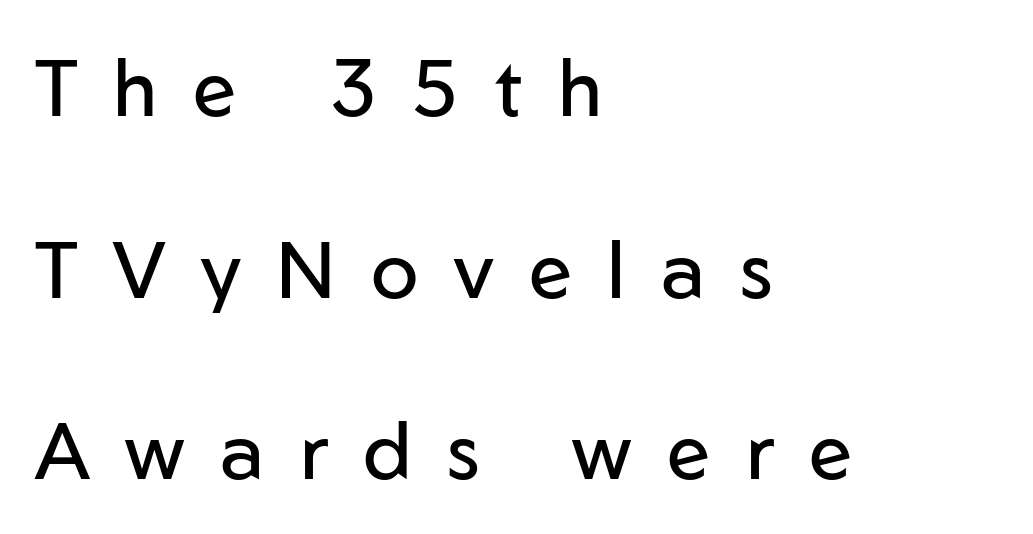
{"serif": "no", "italic": "no", "bold": "no", "weight": "regular", "width": "normal", "stroke_contrast": "low", "x_height": "medium", "monospaced": "no", "underline": "no", "align": "left", "line_spacing": "loose", "line_spacing_ratio": 2.3, "letter_spacing": "wide", "letter_spacing_em": 0.45, "glyph_px": 79}
